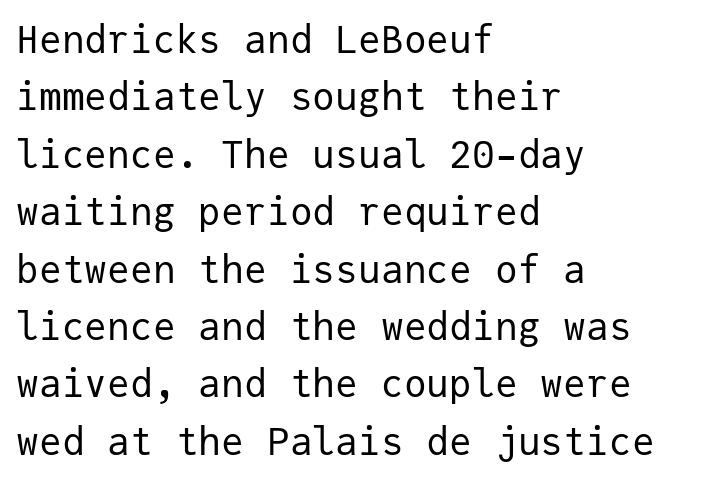
The image shows 38 px regular-weight sans-serif type, upright, monospaced; set left-aligned, normal line spacing (1.51x), normal letter spacing, not underlined; low stroke contrast and a medium x-height.
